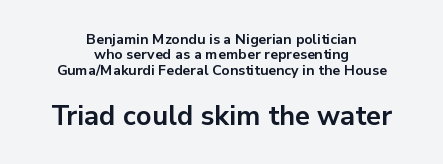
Q: Is the text bold? A: Yes.
Q: Is the text italic (slanted)? A: No, it is upright.
Q: Is the text underlined? A: No.
Q: How is the paragraph aligned? A: Centered.
Q: Is the spacing between letters normal or unusually wide? A: Normal.
Q: Is the spacing between lines tight, normal or loose? A: Tight.
Q: Which block of text is set in a larger size, the first (top) or the second (bottom)? A: The second (bottom) one.
